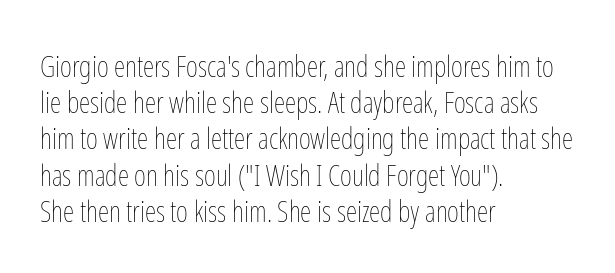
The image shows 29 px thin, condensed type, upright; set left-aligned, normal line spacing (1.25x), normal letter spacing, not underlined; low stroke contrast and a medium x-height.
